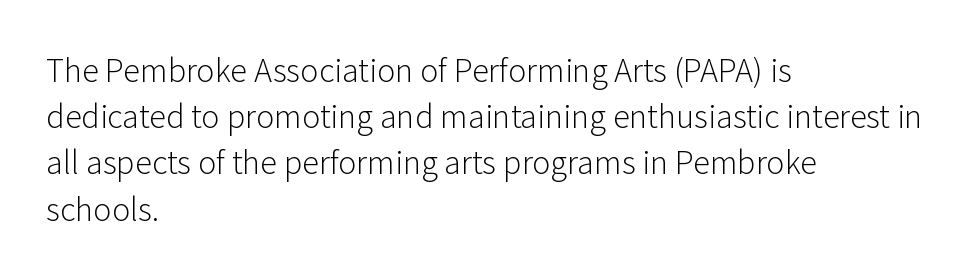
The image shows 31 px light sans-serif type, upright; set left-aligned, normal line spacing (1.49x), normal letter spacing, not underlined; low stroke contrast and a medium x-height.
